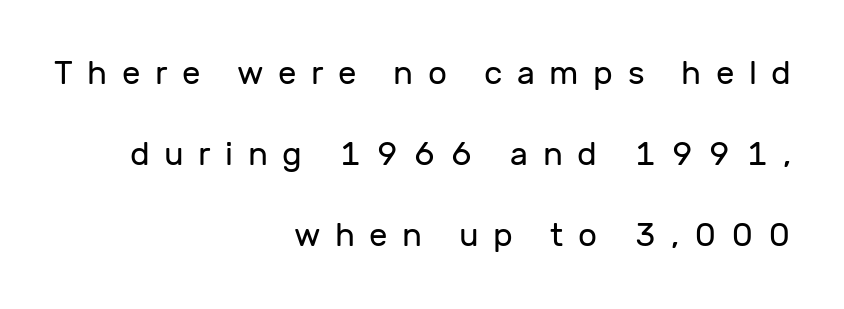
Glyph-to-glyph distance is far greater than everyday printed text. A typesetter would call this leading open, well beyond the default. Right-aligned paragraph, ragged on the left. These lines were composed using upright roman letters. This rendering features lettering with no underline. Each letter keeps its own natural width here, so spacing adapts to shape.
